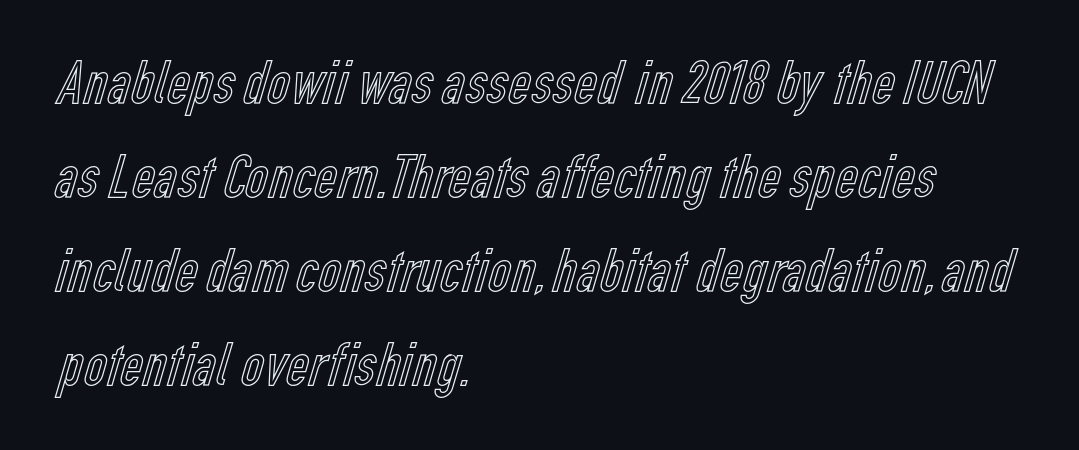
{"width": "condensed", "x_height": "medium", "monospaced": "no", "underline": "no", "align": "left", "line_spacing": "normal", "line_spacing_ratio": 1.49, "letter_spacing": "normal", "letter_spacing_em": 0.0, "glyph_px": 63}
